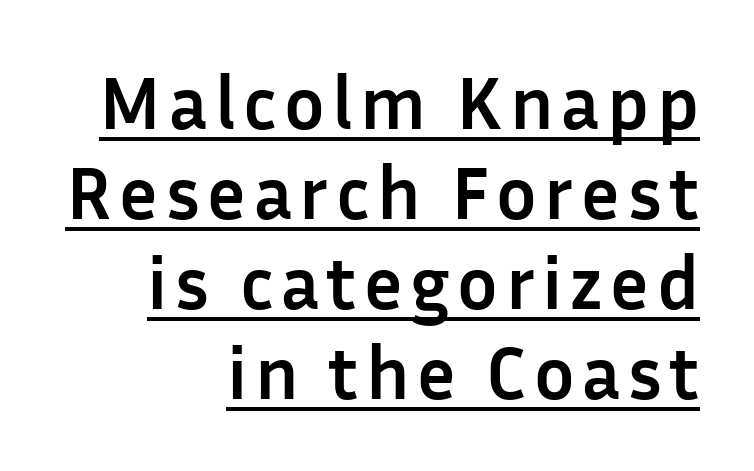
{"serif": "no", "italic": "no", "bold": "yes", "weight": "semibold", "width": "normal", "stroke_contrast": "low", "x_height": "medium", "monospaced": "no", "underline": "yes", "align": "right", "line_spacing_ratio": 1.2, "glyph_px": 75}
